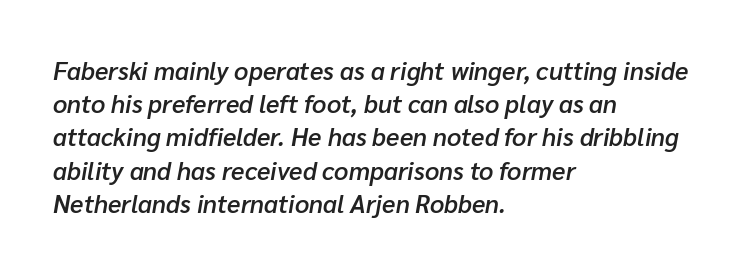
Q: Is the text bold? A: Semi-bold.
Q: Is the text italic (slanted)? A: Yes, it leans right by about 10 degrees.
Q: Is the text underlined? A: No.
Q: How is the paragraph aligned? A: Left-aligned.
Q: Is the spacing between letters normal or unusually wide? A: Normal.
Q: Is the spacing between lines tight, normal or loose? A: Normal.
